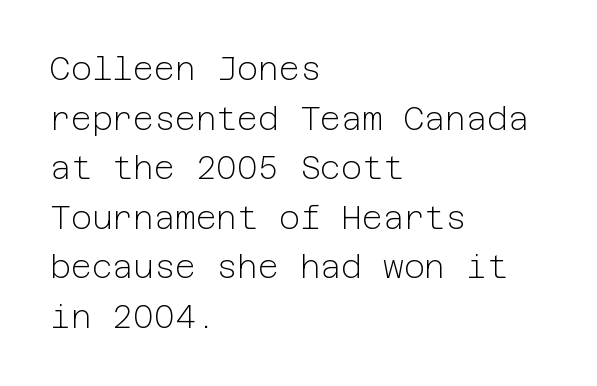
The image shows 32 px light sans-serif type, upright; set left-aligned, normal line spacing (1.55x), normal letter spacing, not underlined; low stroke contrast and a medium x-height.
